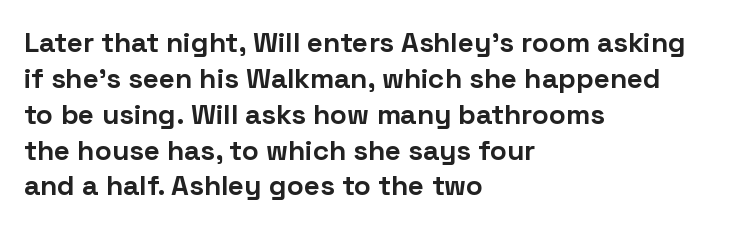
Q: Is the text bold? A: Yes.
Q: Is the text italic (slanted)? A: No, it is upright.
Q: Is the typeface a serif or a sans-serif typeface? A: Sans-serif.
Q: Is the text underlined? A: No.
Q: How is the paragraph aligned? A: Left-aligned.
Q: Is the spacing between letters normal or unusually wide? A: Normal.
Q: Is the spacing between lines tight, normal or loose? A: Normal.
Q: Width (condensed, normal, or wide)? A: Normal.
Q: Stroke contrast? A: Low.
Q: x-height? A: Medium.
Q: Monospaced? A: No.
